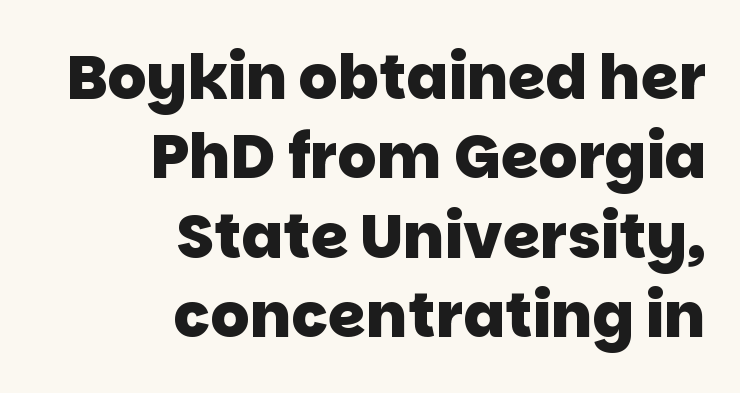
{"serif": "no", "bold": "yes", "weight": "heavy", "width": "normal", "stroke_contrast": "low", "x_height": "large", "monospaced": "no", "underline": "no", "align": "right", "line_spacing": "normal", "line_spacing_ratio": 1.3, "letter_spacing": "normal", "letter_spacing_em": 0.0, "glyph_px": 61}
